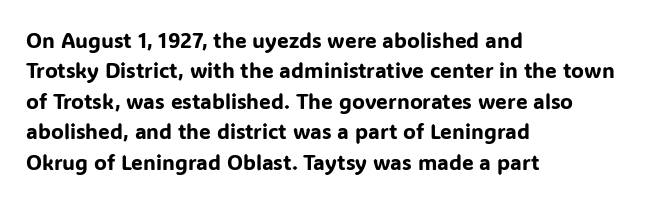
The image shows 21 px text type, upright; set left-aligned, normal line spacing (1.45x), normal letter spacing, not underlined.
